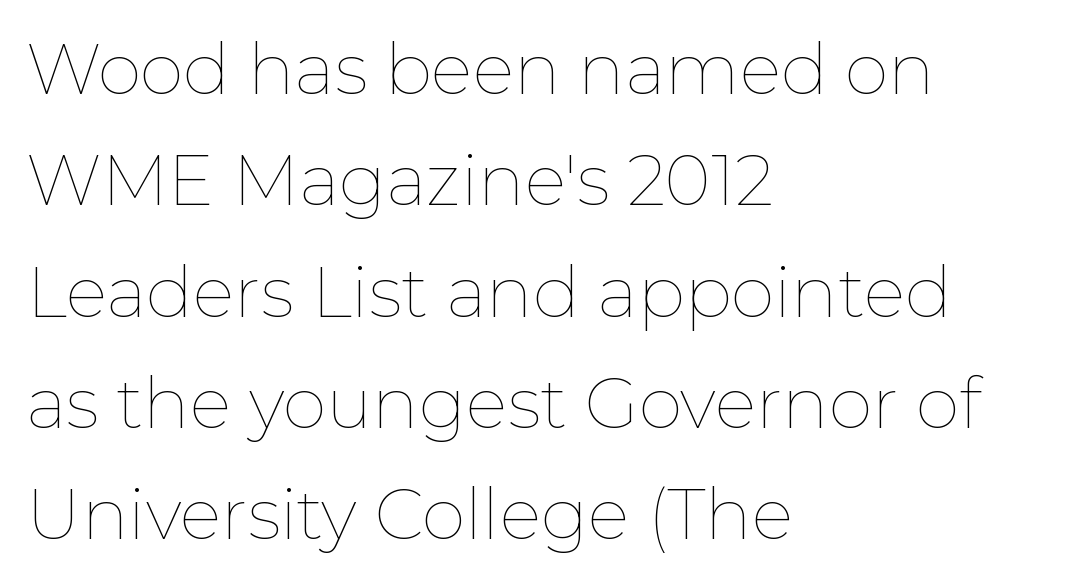
The letters stand upright; this is a roman face. Descenders hang freely into open space. The rendering keeps characters at their native spacing. Think standard paragraph weight, or any step lighter than that.
